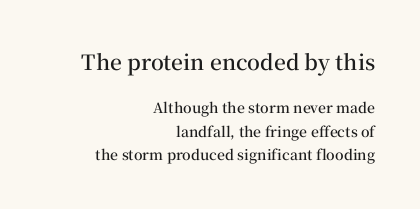
The image shows 21 px text type, upright; set right-aligned, normal line spacing (1.65x), normal letter spacing, not underlined; the first (top) block is 1.5x larger.
